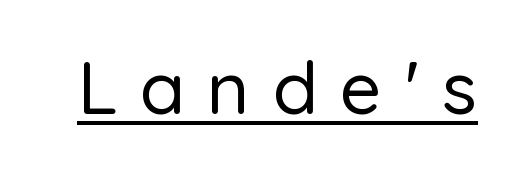
The image shows 74 px sans-serif type, upright; set unusually wide letter spacing (+0.3 em), underlined; low stroke contrast and a medium x-height.
